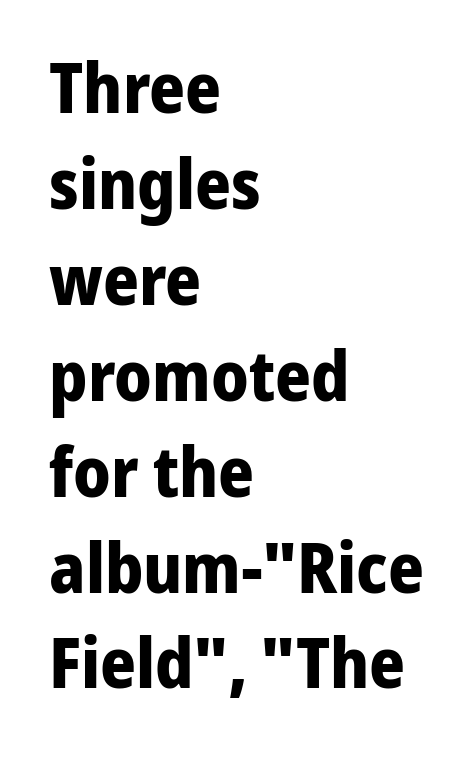
These lines are rendered in a variable-pitch font. Stroke terminals: plain, sans-serif. The compositor pushed each line to the left boundary. The leading is moderate, giving the passage an even texture. As a designer I'd log this as weight 700, bold.
